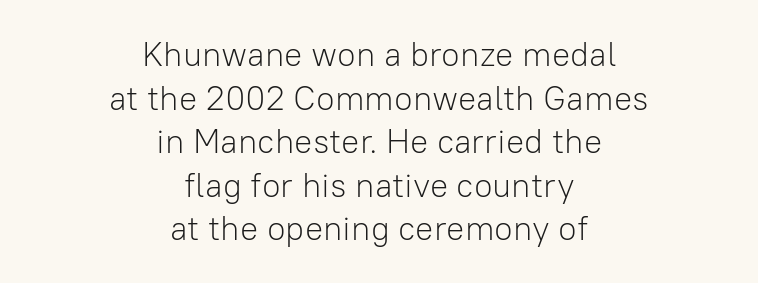
{"serif": "no", "italic": "no", "bold": "no", "weight": "light", "width": "normal", "stroke_contrast": "low", "x_height": "medium", "monospaced": "no", "underline": "no", "align": "center", "line_spacing": "normal", "line_spacing_ratio": 1.28, "letter_spacing": "normal", "letter_spacing_em": 0.0, "glyph_px": 34}
